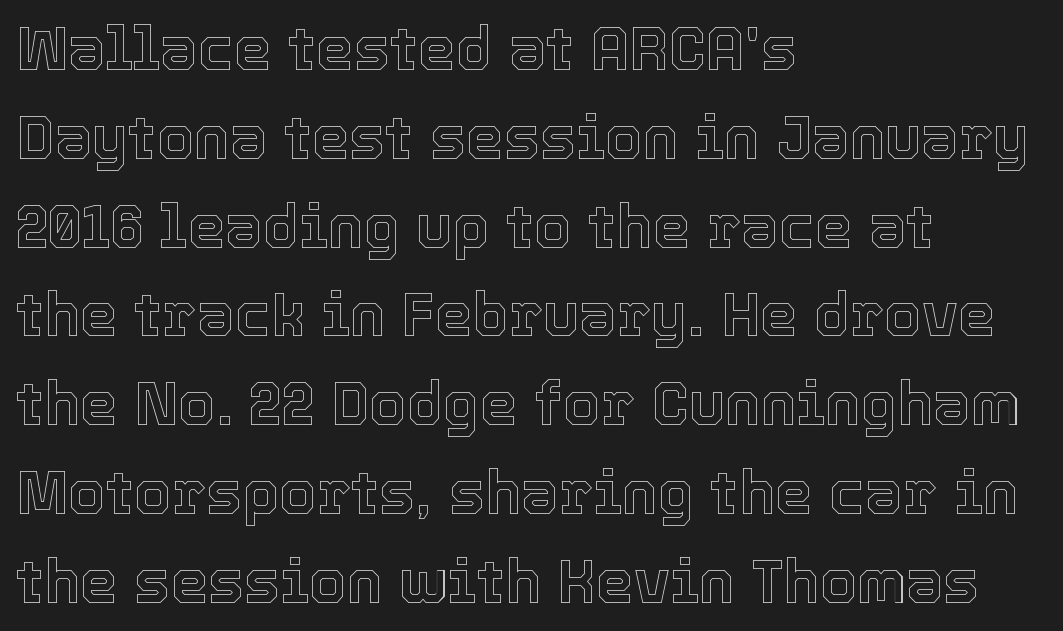
Q: Is the text italic (slanted)? A: No, it is upright.
Q: Is the text underlined? A: No.
Q: How is the paragraph aligned? A: Left-aligned.
Q: Is the spacing between letters normal or unusually wide? A: Normal.
Q: Is the spacing between lines tight, normal or loose? A: Normal.
Q: Width (condensed, normal, or wide)? A: Normal.
Q: x-height? A: Medium.
Q: Monospaced? A: No.
